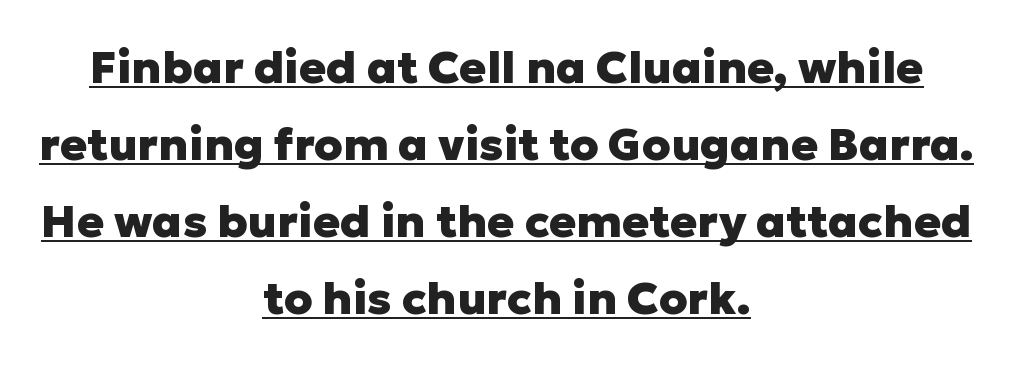
Q: Is the text bold? A: Yes.
Q: Is the text italic (slanted)? A: No, it is upright.
Q: Is the typeface a serif or a sans-serif typeface? A: Sans-serif.
Q: Is the text underlined? A: Yes.
Q: How is the paragraph aligned? A: Centered.
Q: Is the spacing between letters normal or unusually wide? A: Normal.
Q: Width (condensed, normal, or wide)? A: Normal.
Q: Stroke contrast? A: Low.
Q: x-height? A: Medium.
Q: Monospaced? A: No.
